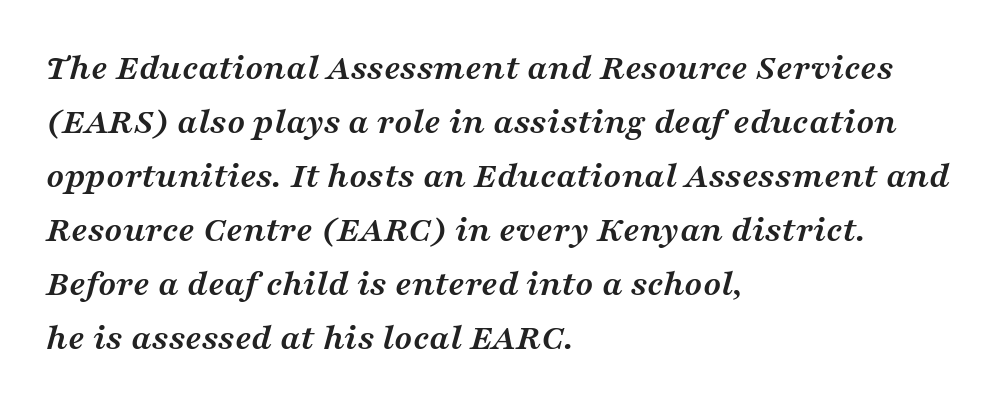
The passage shown is not underscored anywhere. The passage shown has conventional tracking throughout. The rows are spaced the way most documents space them. Every row of glyphs begins at an identical x-position on the left. Style check: oblique.
